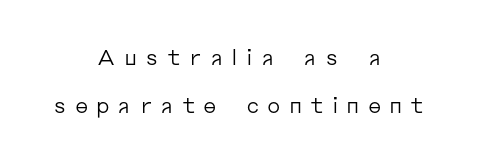
This sample uses an upright cut, with every glyph sitting square on the baseline. Lines of text with bare space underneath. Compared with a typical body face, this is equally light or lighter still. Reading down the column, the eye jumps a long way to each next line. Reading down the block, each line starts at a different indent, mirrored at its end.
